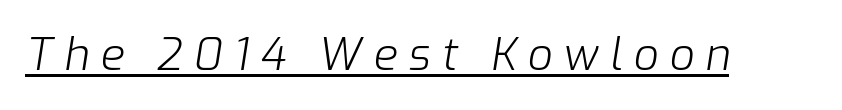
{"italic": "yes", "lean": "right", "slant_degrees": 9, "bold": "no", "weight": "light", "width": "normal", "stroke_contrast": "low", "x_height": "medium", "monospaced": "no", "underline": "yes", "letter_spacing": "wide", "letter_spacing_em": 0.25, "glyph_px": 44}
